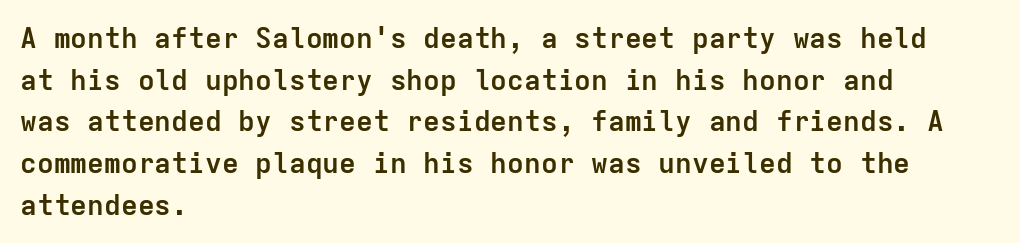
The image shows 28 px semibold sans-serif type, upright, monospaced; set left-aligned, normal line spacing (1.49x), normal letter spacing, not underlined; low stroke contrast and a medium x-height.
